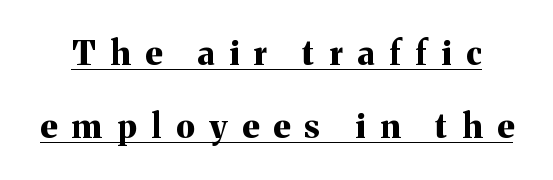
Q: Is the text bold? A: Yes.
Q: Is the text italic (slanted)? A: No, it is upright.
Q: Is the typeface a serif or a sans-serif typeface? A: Serif.
Q: Is the text underlined? A: Yes.
Q: Is the spacing between letters normal or unusually wide? A: Unusually wide.
Q: Is the spacing between lines tight, normal or loose? A: Loose.
Q: Width (condensed, normal, or wide)? A: Normal.
Q: Stroke contrast? A: Medium.
Q: x-height? A: Medium.
Q: Monospaced? A: No.
